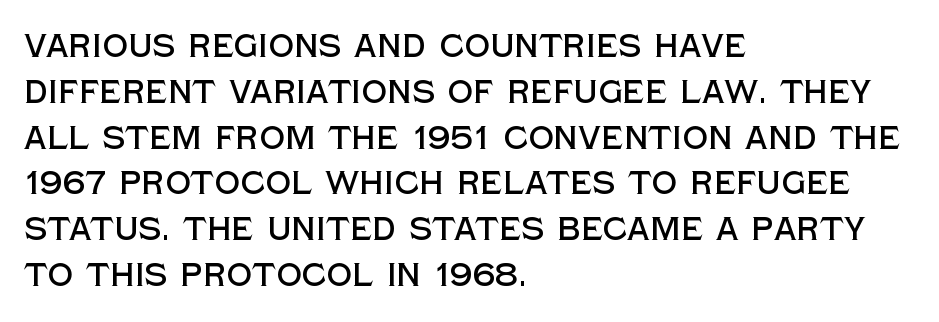
{"serif": "no", "italic": "no", "width": "normal", "x_height": "large", "monospaced": "no", "underline": "no", "align": "left", "line_spacing": "normal", "line_spacing_ratio": 1.43, "letter_spacing": "normal", "letter_spacing_em": 0.0, "glyph_px": 32}
